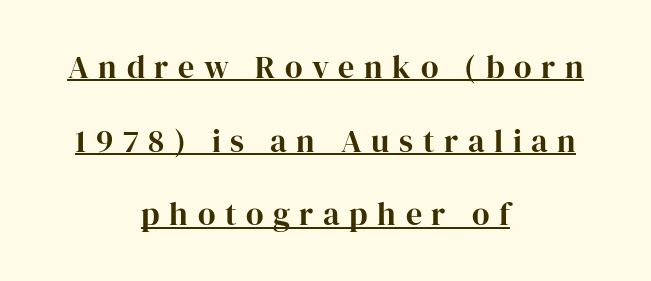
{"serif": "yes", "italic": "no", "bold": "yes", "weight": "bold", "width": "normal", "stroke_contrast": "high", "x_height": "medium", "monospaced": "no", "underline": "yes", "align": "center", "line_spacing": "loose", "line_spacing_ratio": 2.3, "letter_spacing": "wide", "letter_spacing_em": 0.3, "glyph_px": 32}
